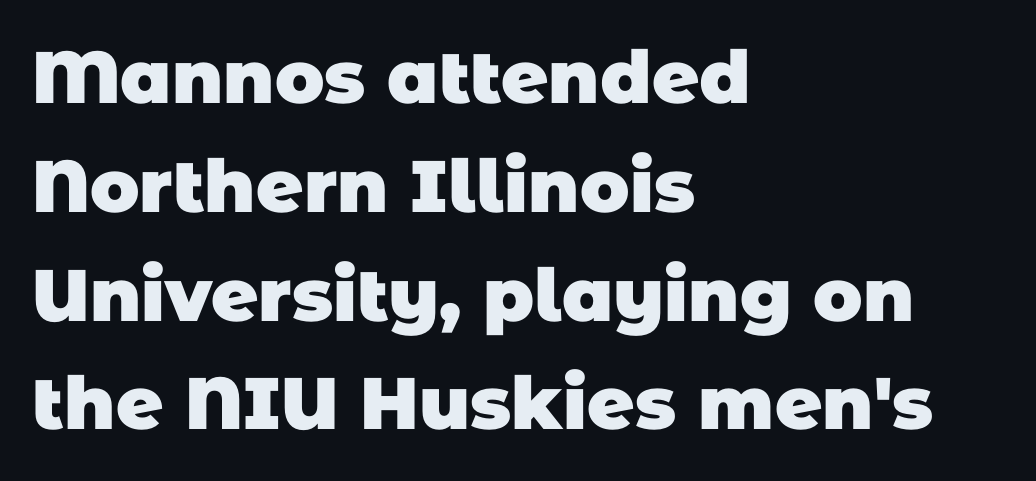
Inter-character spacing is left at the font's built-in metrics. The string is rendered with underlining switched off. This sample uses a sans-serif face. The lines sit at an ordinary, default distance from one another.
